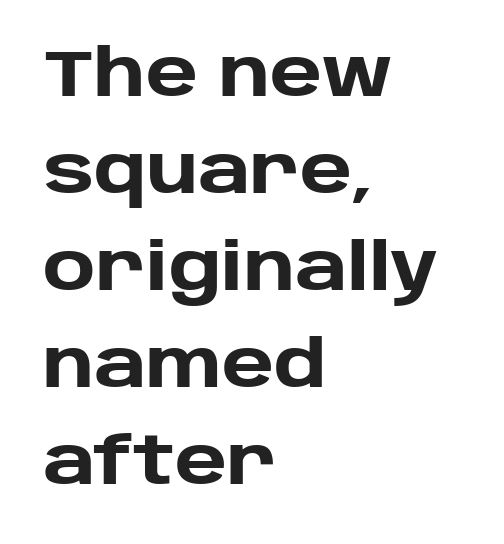
The image shows 66 px heavy sans-serif type, upright; set left-aligned, normal line spacing (1.47x), normal letter spacing, not underlined; low stroke contrast and a large x-height.
